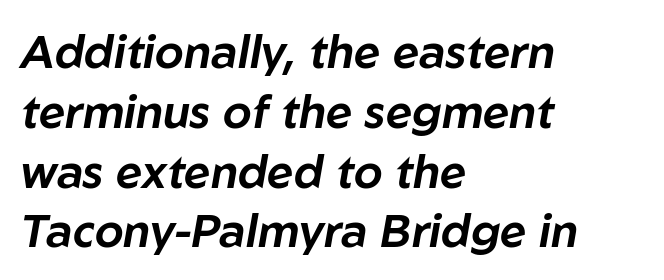
The face used here has a pronounced slope to its letters. These lines are rendered in a variable-pitch font. Visually the block forms a straight wall on the left and a jagged coastline on the right. Tracking here is standard; glyphs follow each other at the usual distance. The foot of each line stays bare and open. Summary of vertical rhythm: regular, with standard interline spacing.
